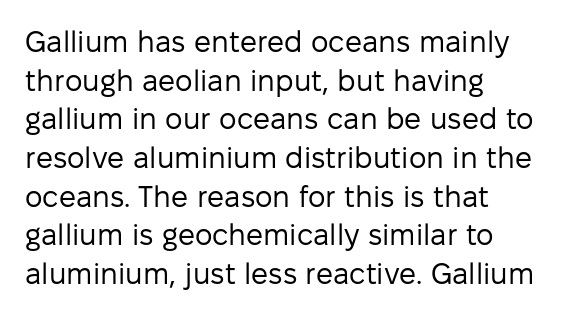
Q: Is the text bold? A: No.
Q: Is the text italic (slanted)? A: No, it is upright.
Q: Is the typeface a serif or a sans-serif typeface? A: Sans-serif.
Q: Is the text underlined? A: No.
Q: How is the paragraph aligned? A: Left-aligned.
Q: Is the spacing between letters normal or unusually wide? A: Normal.
Q: Is the spacing between lines tight, normal or loose? A: Normal.
Q: Width (condensed, normal, or wide)? A: Normal.
Q: Stroke contrast? A: Low.
Q: x-height? A: Medium.
Q: Monospaced? A: No.
